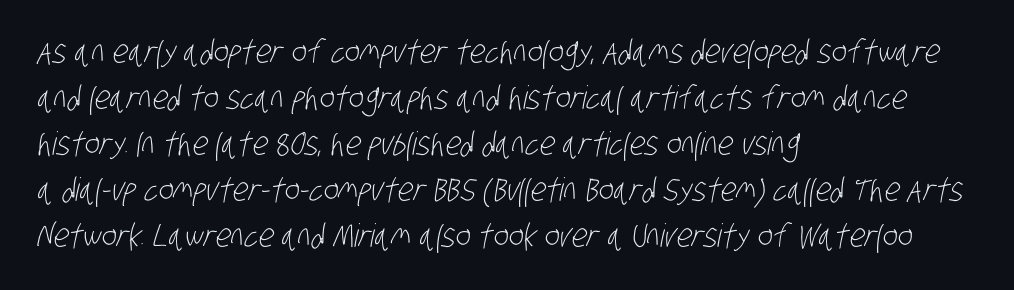
Q: Is the text bold? A: No.
Q: Is the typeface a serif or a sans-serif typeface? A: Sans-serif.
Q: Is the text underlined? A: No.
Q: How is the paragraph aligned? A: Left-aligned.
Q: Is the spacing between letters normal or unusually wide? A: Normal.
Q: Is the spacing between lines tight, normal or loose? A: Normal.
Q: Width (condensed, normal, or wide)? A: Condensed.
Q: Stroke contrast? A: Low.
Q: x-height? A: Large.
Q: Monospaced? A: No.
